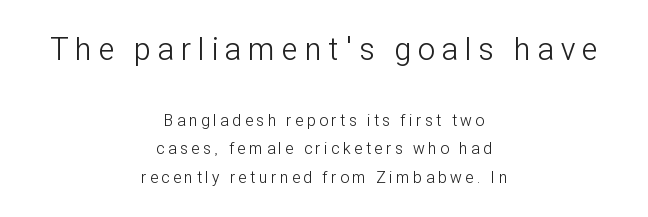
Bigger letters appear in the top chunk; the bottom chunk is reduced. The letters stand upright; this is a roman face. The letterforms stand isolated, each surrounded by extra space. Is this a sans? Yes — the strokes have no serifs. The space directly below the letters is spotless.
